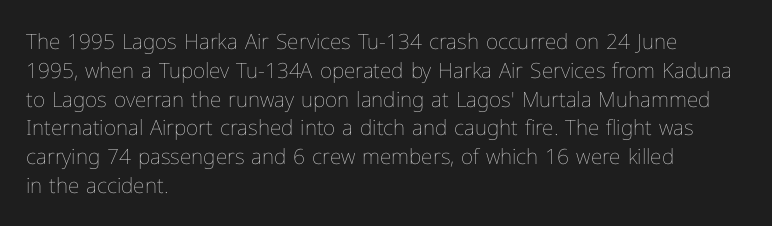
The image shows 21 px text type, upright; set left-aligned, normal line spacing (1.37x), normal letter spacing, not underlined.
